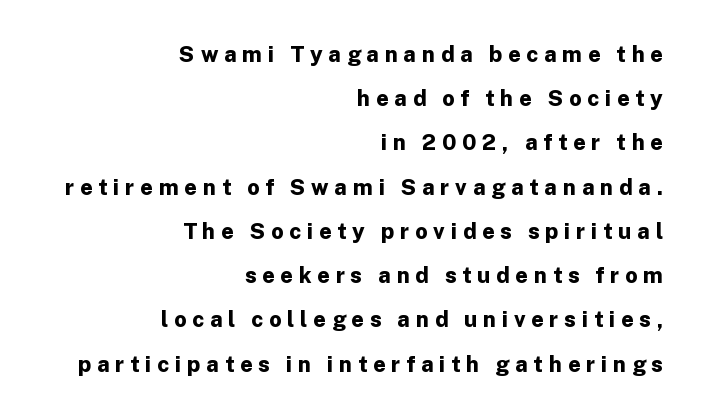
Letter spacing: wide. The string is rendered with underlining switched off. Horizontal alignment here is rightward, an uncommon choice for prose. This sample uses an upright cut, with every glyph sitting square on the baseline.
